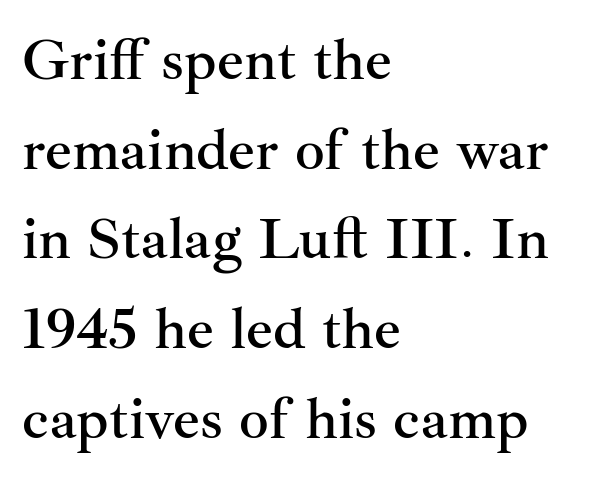
The image shows 59 px serif type, upright; set left-aligned, normal line spacing (1.52x), normal letter spacing, not underlined; medium stroke contrast and a small x-height.
